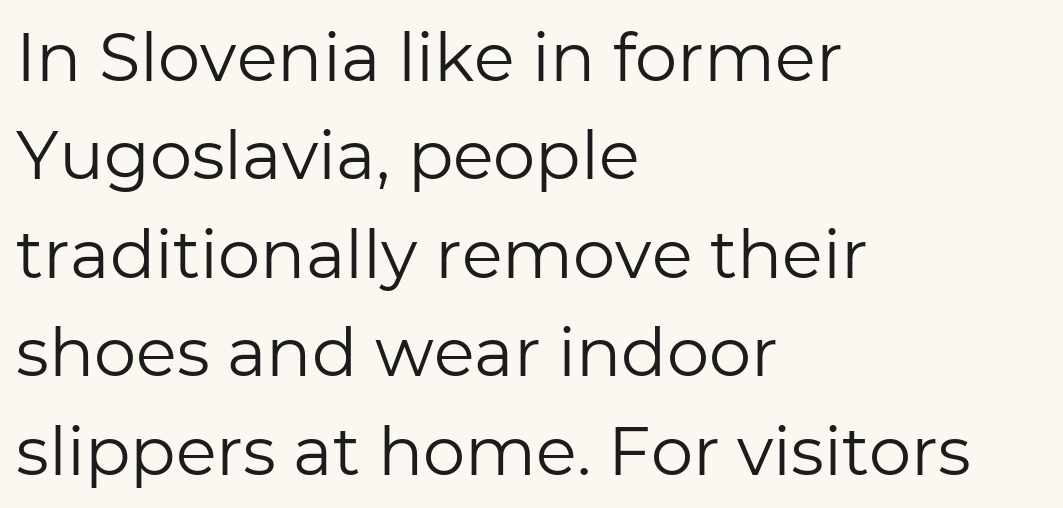
Q: Is the text bold? A: No.
Q: Is the text italic (slanted)? A: No, it is upright.
Q: Is the typeface a serif or a sans-serif typeface? A: Sans-serif.
Q: Is the text underlined? A: No.
Q: How is the paragraph aligned? A: Left-aligned.
Q: Is the spacing between letters normal or unusually wide? A: Normal.
Q: Is the spacing between lines tight, normal or loose? A: Normal.
Q: Width (condensed, normal, or wide)? A: Normal.
Q: Stroke contrast? A: Low.
Q: x-height? A: Medium.
Q: Monospaced? A: No.
